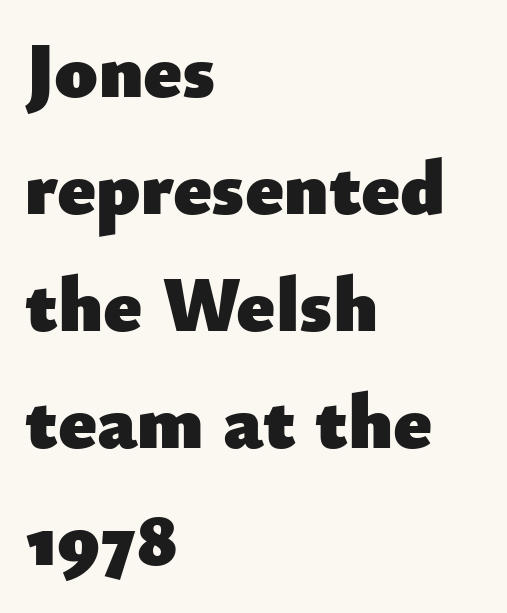
{"serif": "no", "italic": "no", "bold": "yes", "weight": "heavy", "width": "normal", "stroke_contrast": "low", "x_height": "small", "monospaced": "no", "underline": "no", "align": "left", "line_spacing": "normal", "line_spacing_ratio": 1.5, "letter_spacing": "normal", "letter_spacing_em": 0.0, "glyph_px": 78}
